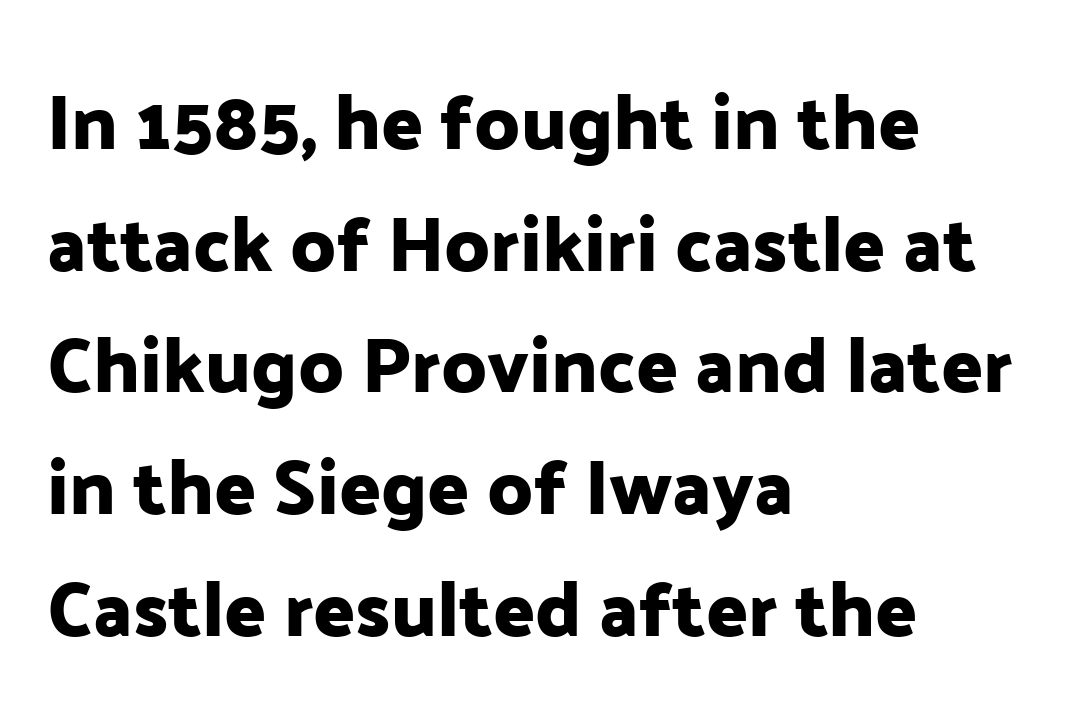
The image shows 77 px sans-serif type, upright; set left-aligned, normal line spacing (1.58x), normal letter spacing, not underlined; low stroke contrast and a medium x-height.
